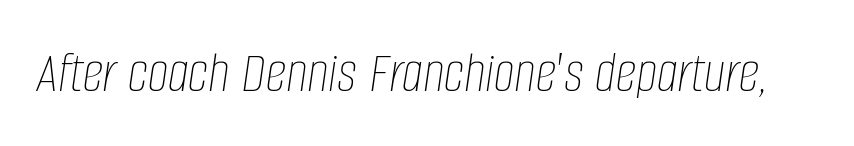
The image shows 59 px thin, condensed type, italic (leaning right); set normal letter spacing, not underlined; low stroke contrast and a large x-height.
